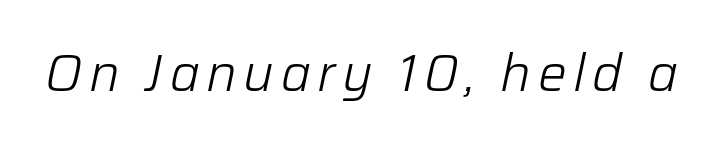
Each letter keeps its own natural width here, so spacing adapts to shape. The typesetting does not lean heavy: it is not bold. Underlining? Definitely not there. Notice how the stems are inclined rather than vertical — that's the hallmark of italics.
